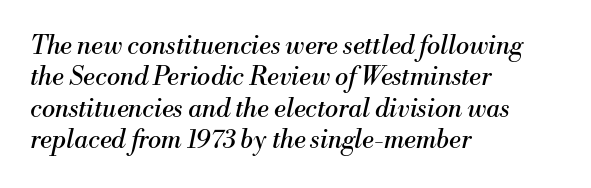
The image shows 25 px text type, italic (leaning right); set left-aligned, normal line spacing (1.26x), normal letter spacing, not underlined.
